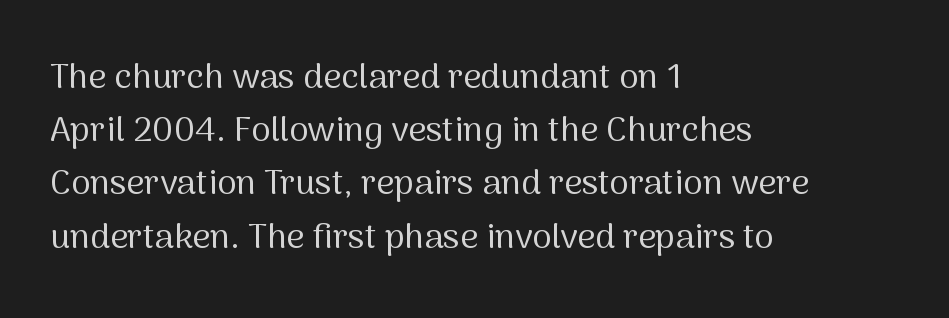
{"serif": "no", "italic": "no", "bold": "no", "weight": "regular", "width": "normal", "stroke_contrast": "medium", "x_height": "medium", "monospaced": "no", "underline": "no", "align": "left", "line_spacing": "normal", "line_spacing_ratio": 1.52, "letter_spacing": "normal", "letter_spacing_em": 0.0, "glyph_px": 35}
